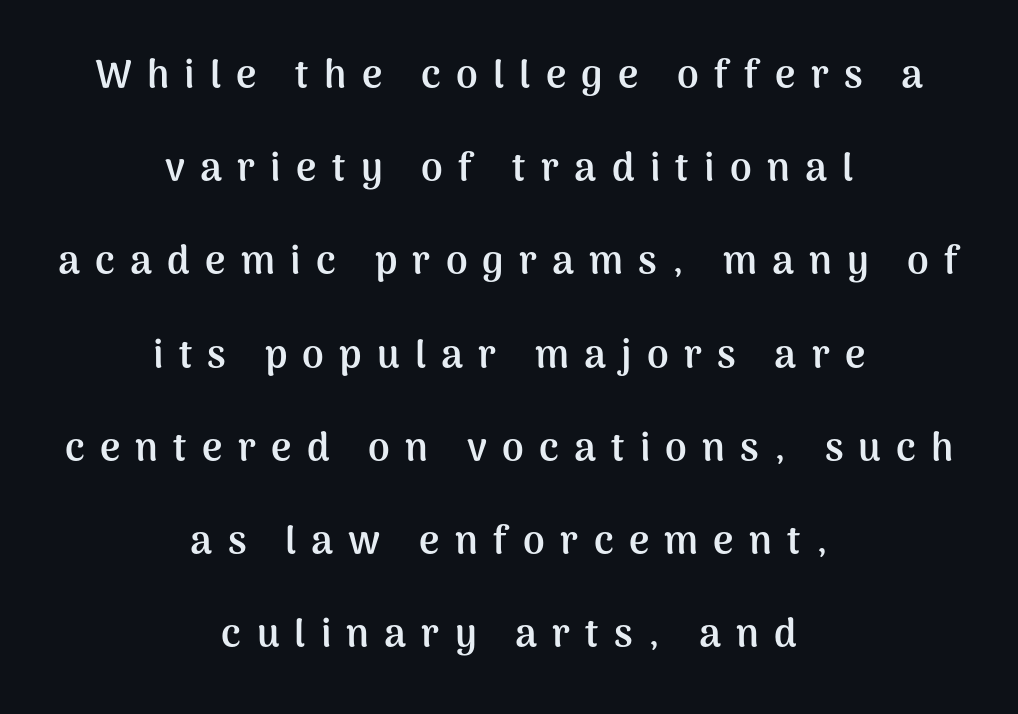
{"serif": "no", "italic": "no", "bold": "yes", "weight": "semibold", "width": "normal", "stroke_contrast": "medium", "x_height": "medium", "monospaced": "no", "underline": "no", "align": "center", "line_spacing": "loose", "line_spacing_ratio": 2.39, "letter_spacing": "wide", "letter_spacing_em": 0.39, "glyph_px": 39}
